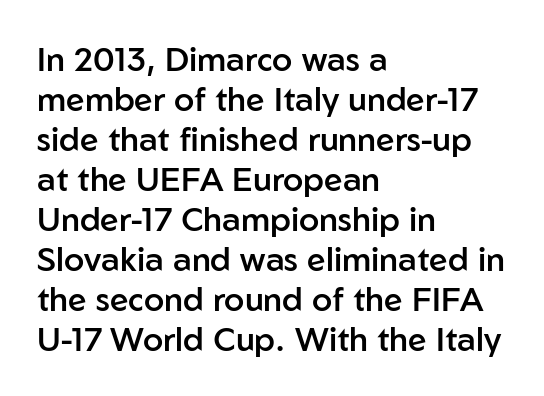
Q: Is the text bold? A: Semi-bold.
Q: Is the text italic (slanted)? A: No, it is upright.
Q: Is the typeface a serif or a sans-serif typeface? A: Sans-serif.
Q: Is the text underlined? A: No.
Q: How is the paragraph aligned? A: Left-aligned.
Q: Is the spacing between letters normal or unusually wide? A: Normal.
Q: Width (condensed, normal, or wide)? A: Normal.
Q: Stroke contrast? A: Low.
Q: x-height? A: Medium.
Q: Monospaced? A: No.
